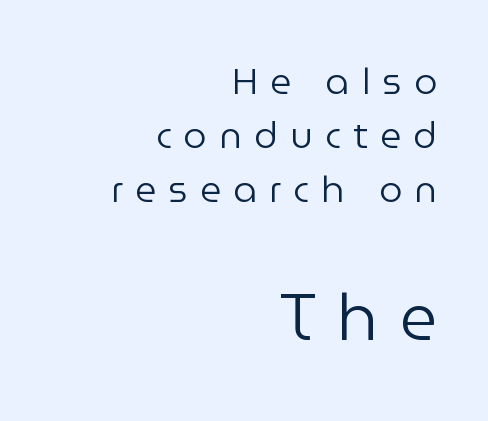
The typeface has the unassuming heft of standard copy or less. When letters stand straight like this, we call the style roman or upright. The face used here is proportionally spaced, like ordinary book or web type. Evenly set lines give the paragraph a standard silhouette. The rendering shows plain stroke endings on the letterforms — a sans-serif design.
